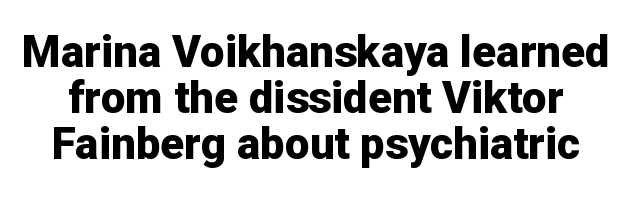
{"serif": "no", "italic": "no", "bold": "yes", "weight": "bold", "width": "normal", "stroke_contrast": "low", "x_height": "medium", "monospaced": "no", "underline": "no", "line_spacing": "tight", "line_spacing_ratio": 1.04, "letter_spacing": "normal", "letter_spacing_em": 0.0, "glyph_px": 44}
